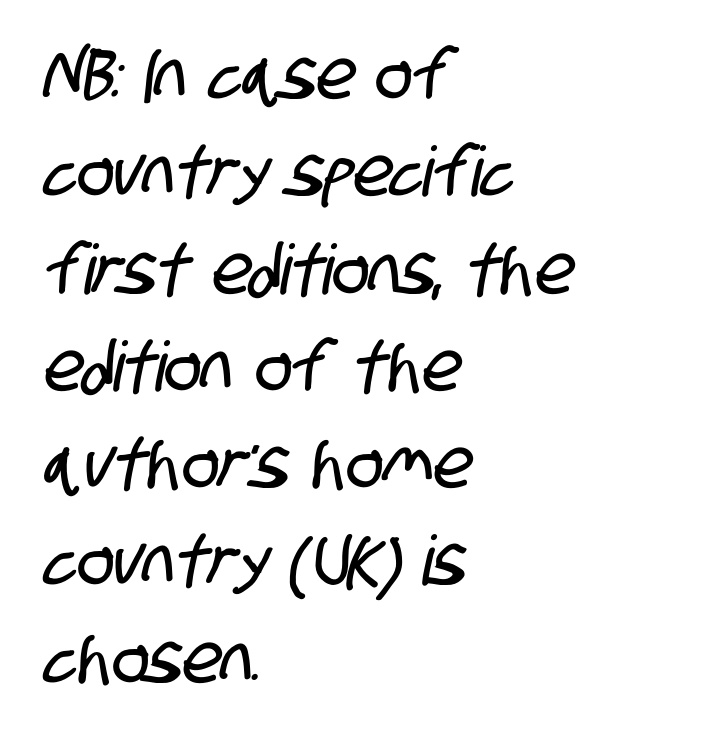
Font category for this specimen: sans-serif. Here the glyphs are tracked normally, forming tight word shapes. Note the varied advance widths — an 'i' is clearly narrower than an 'm'. The vertical gap from one line to the next is medium. Horizontal alignment here is leftward, the default for most running prose. Descenders hang freely into open space.
